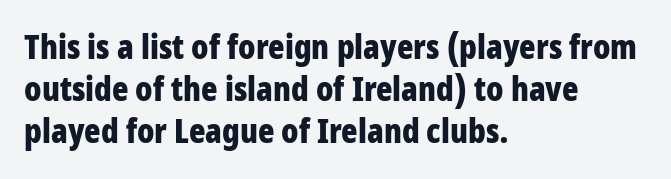
Q: Is the text bold? A: Yes.
Q: Is the text italic (slanted)? A: No, it is upright.
Q: Is the typeface a serif or a sans-serif typeface? A: Sans-serif.
Q: Is the text underlined? A: No.
Q: How is the paragraph aligned? A: Left-aligned.
Q: Is the spacing between letters normal or unusually wide? A: Normal.
Q: Width (condensed, normal, or wide)? A: Condensed.
Q: Stroke contrast? A: Low.
Q: x-height? A: Large.
Q: Monospaced? A: No.
